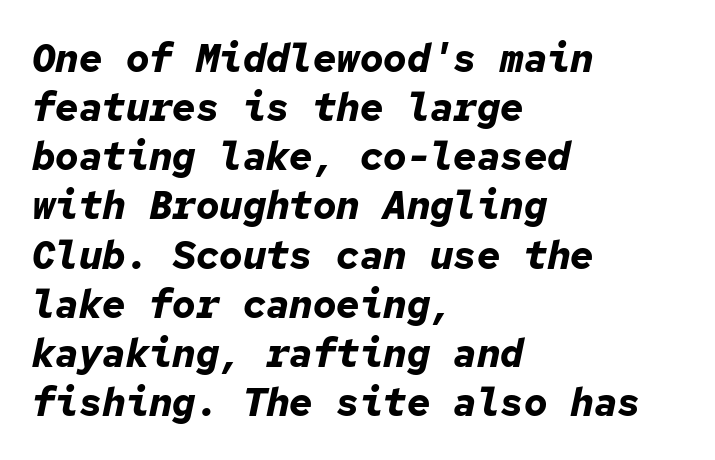
Q: Is the text bold? A: Yes.
Q: Is the text italic (slanted)? A: Yes, it leans right by about 12 degrees.
Q: Is the text underlined? A: No.
Q: How is the paragraph aligned? A: Left-aligned.
Q: Is the spacing between letters normal or unusually wide? A: Normal.
Q: Is the spacing between lines tight, normal or loose? A: Normal.
Q: Width (condensed, normal, or wide)? A: Normal.
Q: Stroke contrast? A: Low.
Q: x-height? A: Medium.
Q: Monospaced? A: Yes.
